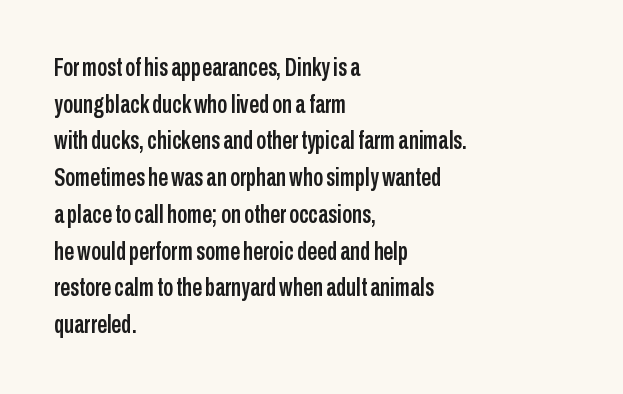
The image shows 25 px text type, upright; set left-aligned, normal line spacing (1.47x), normal letter spacing, not underlined.
